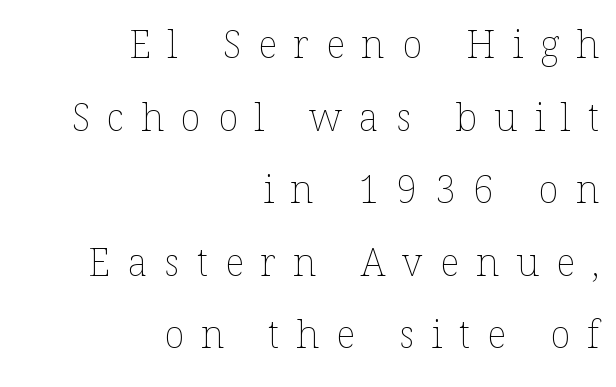
Letters have the restrained weight of plain body copy at most. The face used here is rendered with a markedly widened letterfit. The setting favours the right margin, as signatures and pull-quotes sometimes do. Think of a printed novel: that variable character pitch is what you see here. Quick note: interline space is abundant. Posture: straight, roman, zero tilt.
